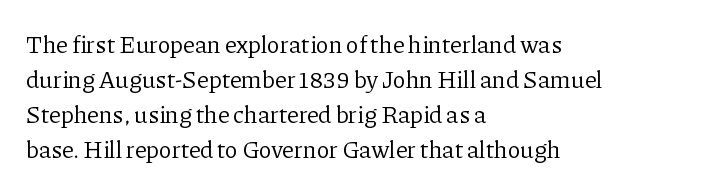
No word sits above an underline. This is the regular roman posture of the typeface. The lines in this sample share a left origin and differ only in where they stop. Successive baselines arrive at the customary interval.
